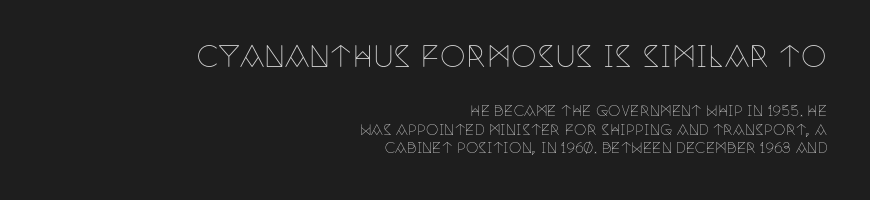
The image shows 29 px thin, condensed serif type, upright; set right-aligned, normal line spacing (1.32x), normal letter spacing, not underlined; the first (top) block is 2.07x larger; low stroke contrast and a large x-height.
